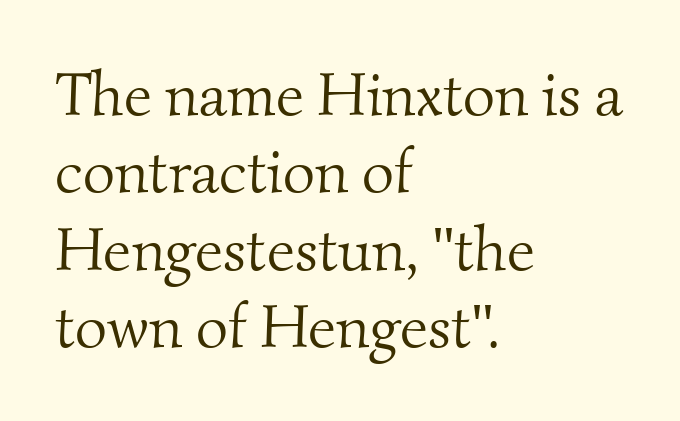
Q: Is the text bold? A: No.
Q: Is the typeface a serif or a sans-serif typeface? A: Serif.
Q: Is the text underlined? A: No.
Q: How is the paragraph aligned? A: Left-aligned.
Q: Is the spacing between letters normal or unusually wide? A: Normal.
Q: Is the spacing between lines tight, normal or loose? A: Normal.
Q: Width (condensed, normal, or wide)? A: Normal.
Q: Stroke contrast? A: Medium.
Q: x-height? A: Small.
Q: Monospaced? A: No.
